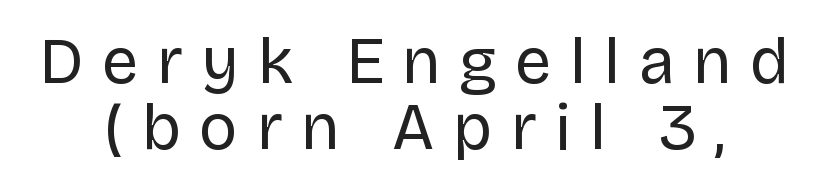
The image shows 65 px regular-weight sans-serif type, upright; set centered, tight line spacing (1.01x), unusually wide letter spacing (+0.28 em), not underlined; low stroke contrast and a large x-height.
